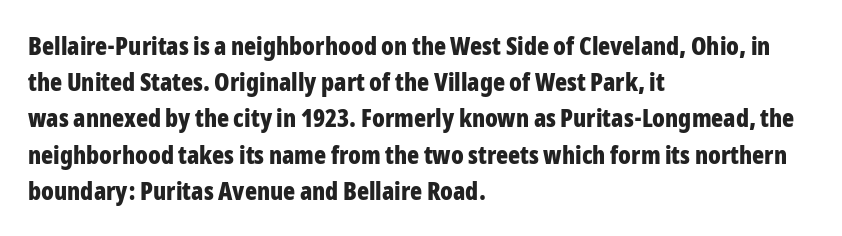
The image shows 25 px bold type, upright; set left-aligned, normal line spacing (1.45x), normal letter spacing, not underlined.
